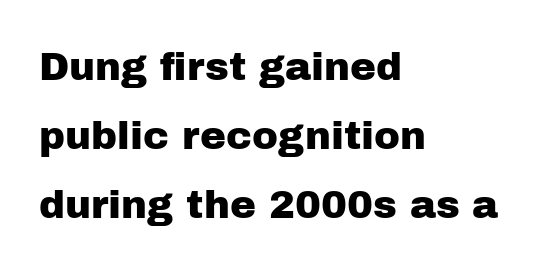
Here the designer chose a conventional face with non-uniform glyph widths. The passage shown is typeset with a sans-serif family. Reading down the block, your eye returns to a fixed left position each line. Glyph-to-glyph distance matches everyday printed text. Ascenders rise straight up at ninety degrees. This rendering features lettering with no underline.
